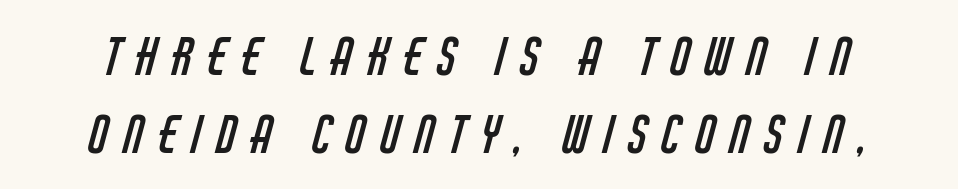
{"serif": "no", "bold": "no", "weight": "regular", "width": "condensed", "stroke_contrast": "low", "x_height": "large", "monospaced": "no", "underline": "no", "line_spacing": "normal", "line_spacing_ratio": 1.53, "letter_spacing": "wide", "letter_spacing_em": 0.29, "glyph_px": 51}
